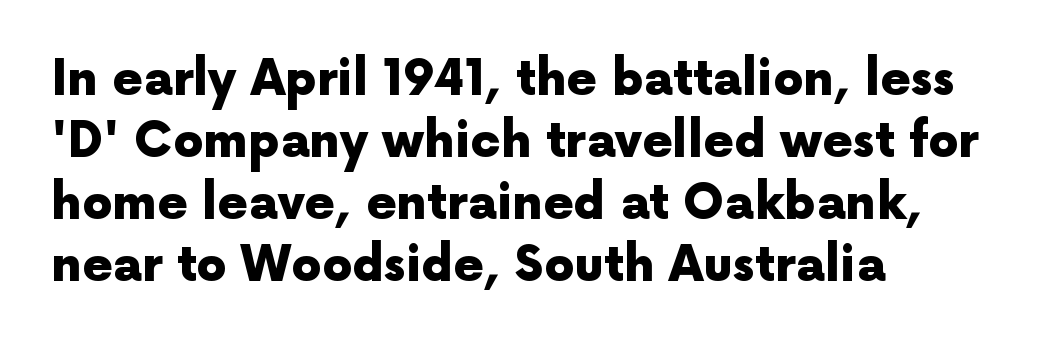
In terms of weight, the rendering is a true, heavy bold. Are there feet on the stems? There aren't — it's a sans. A roman cut, with each character standing at attention. These lines are rendered in a variable-pitch font.
